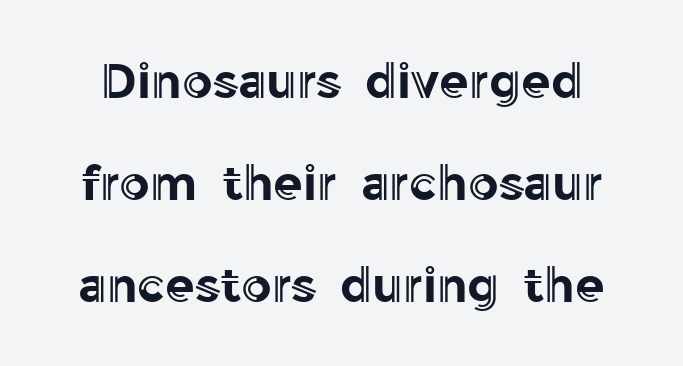
{"italic": "no", "width": "normal", "x_height": "medium", "monospaced": "no", "underline": "no", "line_spacing": "loose", "line_spacing_ratio": 2.12, "letter_spacing": "normal", "letter_spacing_em": 0.0, "glyph_px": 48}
